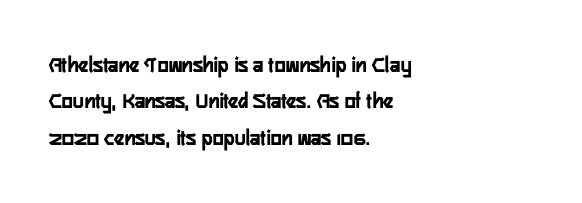
{"italic": "no", "underline": "no", "align": "left", "line_spacing": "normal", "line_spacing_ratio": 1.58, "letter_spacing": "normal", "letter_spacing_em": 0.0, "glyph_px": 23}
